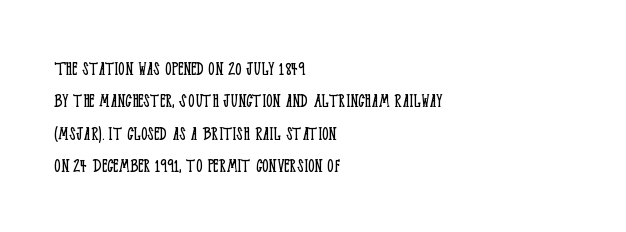
{"italic": "no", "bold": "no", "underline": "no", "align": "left", "line_spacing": "normal", "line_spacing_ratio": 1.54, "letter_spacing": "normal", "letter_spacing_em": 0.0, "glyph_px": 21}
